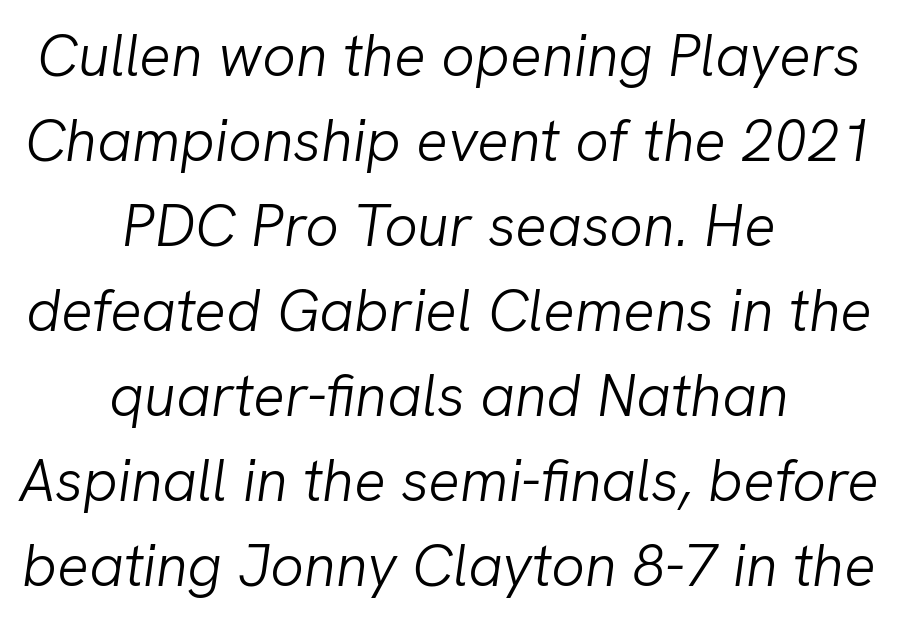
{"italic": "yes", "lean": "right", "slant_degrees": 8, "bold": "no", "weight": "light", "width": "normal", "stroke_contrast": "low", "x_height": "medium", "monospaced": "no", "underline": "no", "align": "center", "line_spacing": "normal", "line_spacing_ratio": 1.44, "letter_spacing": "normal", "letter_spacing_em": 0.0, "glyph_px": 59}
